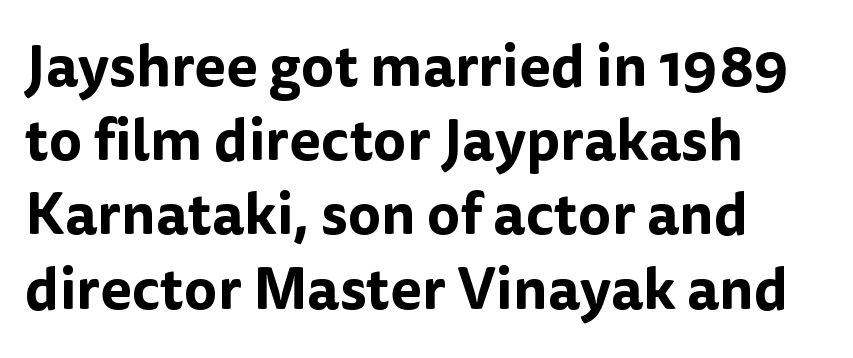
Q: Is the text italic (slanted)? A: No, it is upright.
Q: Is the typeface a serif or a sans-serif typeface? A: Sans-serif.
Q: Is the text underlined? A: No.
Q: How is the paragraph aligned? A: Left-aligned.
Q: Is the spacing between letters normal or unusually wide? A: Normal.
Q: Is the spacing between lines tight, normal or loose? A: Normal.
Q: Width (condensed, normal, or wide)? A: Normal.
Q: Stroke contrast? A: Low.
Q: x-height? A: Medium.
Q: Monospaced? A: No.
